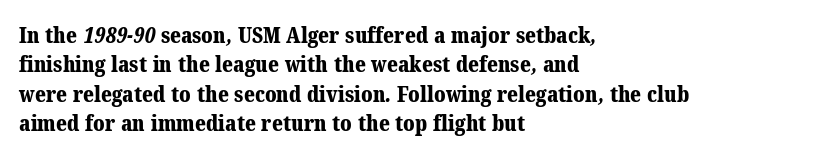
The passage shown has conventional tracking throughout. Bare-footed words on every line. These lines are set flush left with a ragged right edge. A normal amount of white space separates one row of letters from the next. Summary of weight: heavy, a full bold.
